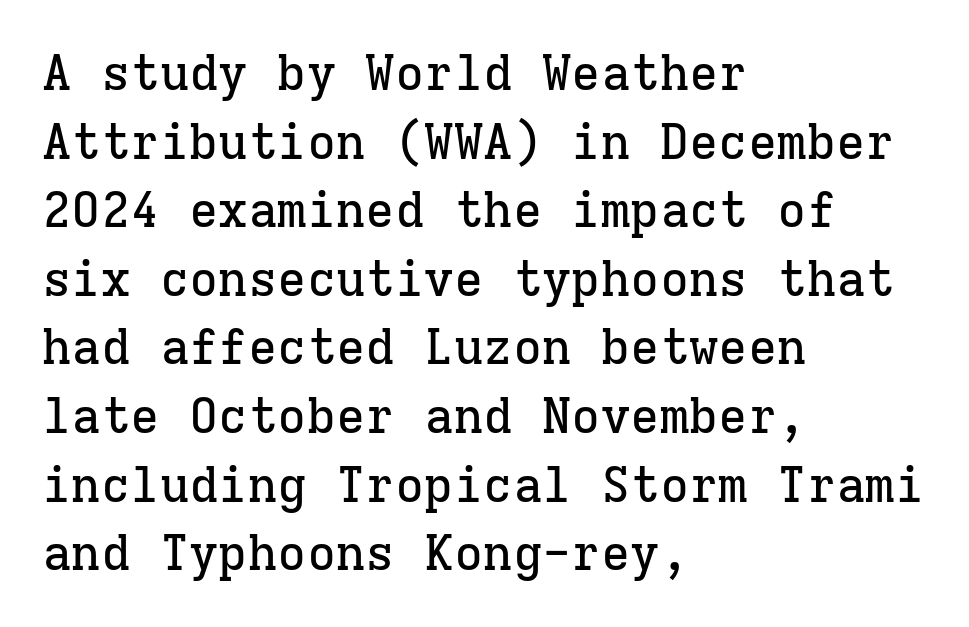
Q: Is the text italic (slanted)? A: No, it is upright.
Q: Is the typeface a serif or a sans-serif typeface? A: Serif.
Q: Is the text underlined? A: No.
Q: How is the paragraph aligned? A: Left-aligned.
Q: Is the spacing between letters normal or unusually wide? A: Normal.
Q: Is the spacing between lines tight, normal or loose? A: Normal.
Q: Width (condensed, normal, or wide)? A: Normal.
Q: Stroke contrast? A: Low.
Q: x-height? A: Medium.
Q: Monospaced? A: Yes.
